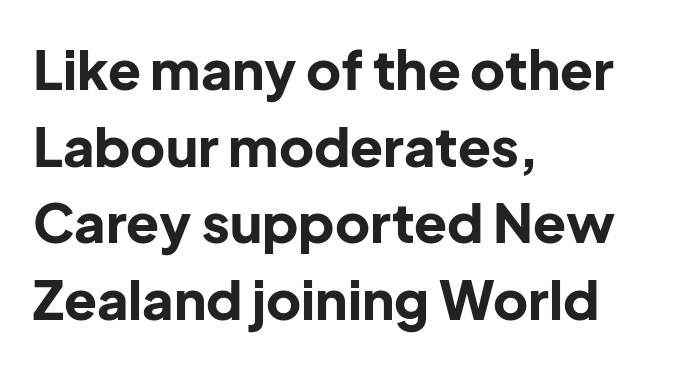
The image shows 54 px bold sans-serif type, upright; set left-aligned, normal line spacing (1.42x), normal letter spacing, not underlined; low stroke contrast and a medium x-height.
